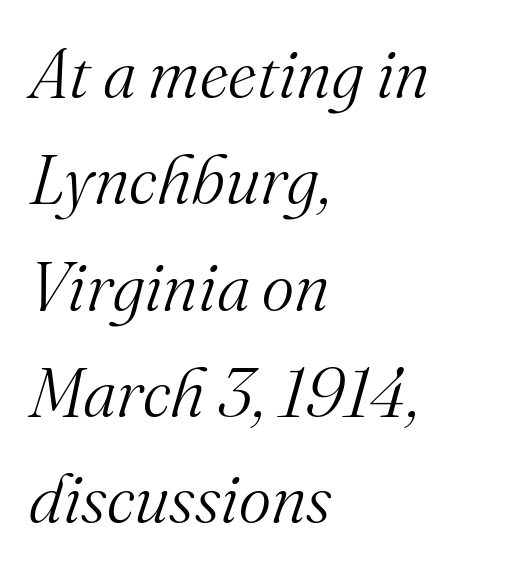
The image shows 69 px light serif type, italic (leaning right); set left-aligned, normal line spacing (1.54x), normal letter spacing, not underlined; medium stroke contrast and a small x-height.
